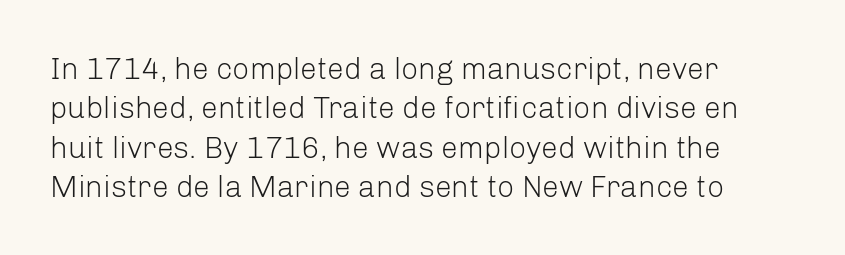
Q: Is the text bold? A: No.
Q: Is the text italic (slanted)? A: No, it is upright.
Q: Is the typeface a serif or a sans-serif typeface? A: Sans-serif.
Q: Is the text underlined? A: No.
Q: How is the paragraph aligned? A: Left-aligned.
Q: Is the spacing between letters normal or unusually wide? A: Normal.
Q: Is the spacing between lines tight, normal or loose? A: Normal.
Q: Width (condensed, normal, or wide)? A: Normal.
Q: Stroke contrast? A: Low.
Q: x-height? A: Medium.
Q: Monospaced? A: No.
